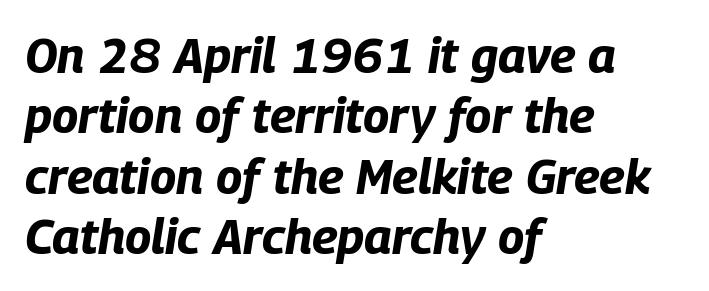
Q: Is the text bold? A: Yes.
Q: Is the text italic (slanted)? A: Yes, it leans right by about 9 degrees.
Q: Is the text underlined? A: No.
Q: How is the paragraph aligned? A: Left-aligned.
Q: Is the spacing between letters normal or unusually wide? A: Normal.
Q: Width (condensed, normal, or wide)? A: Condensed.
Q: Stroke contrast? A: Low.
Q: x-height? A: Large.
Q: Monospaced? A: No.
